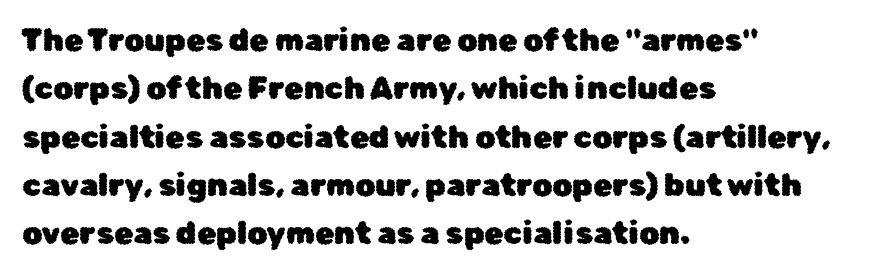
Q: Is the text italic (slanted)? A: No, it is upright.
Q: Is the typeface a serif or a sans-serif typeface? A: Sans-serif.
Q: Is the text underlined? A: No.
Q: How is the paragraph aligned? A: Left-aligned.
Q: Is the spacing between letters normal or unusually wide? A: Normal.
Q: Is the spacing between lines tight, normal or loose? A: Normal.
Q: Width (condensed, normal, or wide)? A: Normal.
Q: Stroke contrast? A: Low.
Q: x-height? A: Medium.
Q: Monospaced? A: No.
